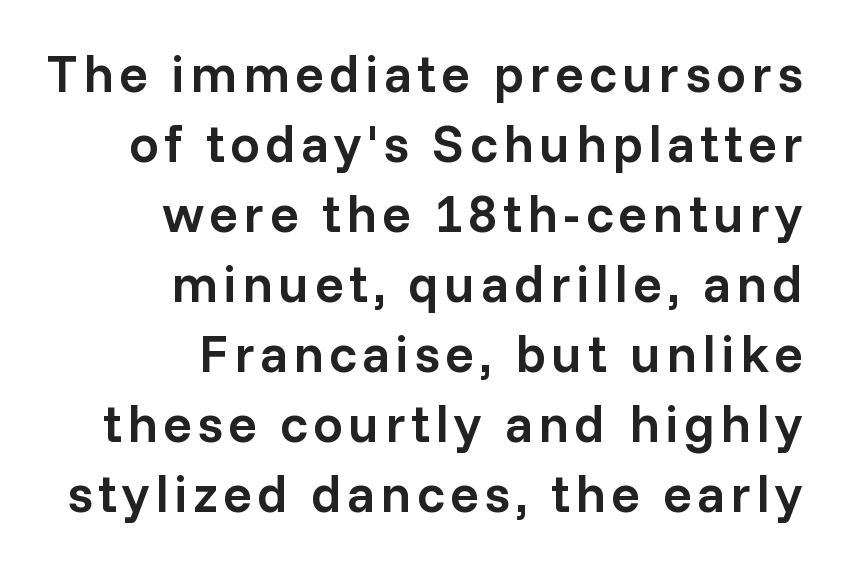
These lines are composed in type without serifs. The letters stand straight up with perfectly vertical stems. You could not count columns in this text — the font is proportionally spaced. The area under the type is left untouched. What weight is shown? A semibold, between regular and bold. Students, observe: this is what conventionally led text looks like.
